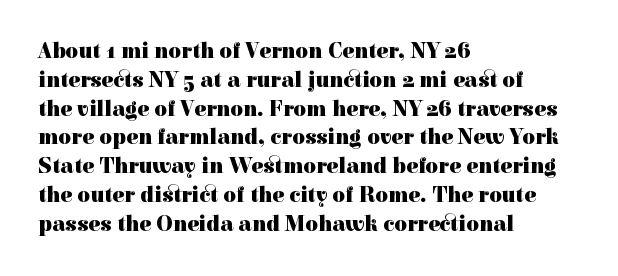
The rows are spaced the way most documents space them. Its strokes are broad and dark, the hallmark of bold type. Posture: upright roman. A bare baseline throughout the passage.
